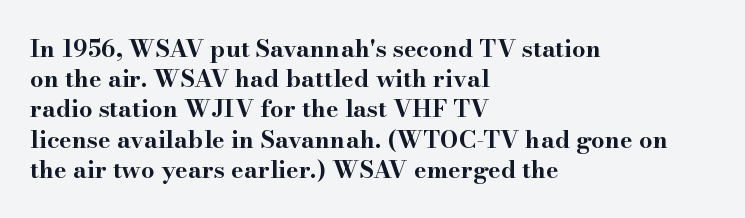
Q: Is the text bold? A: Yes.
Q: Is the text italic (slanted)? A: No, it is upright.
Q: Is the text underlined? A: No.
Q: How is the paragraph aligned? A: Left-aligned.
Q: Is the spacing between letters normal or unusually wide? A: Normal.
Q: Is the spacing between lines tight, normal or loose? A: Normal.
